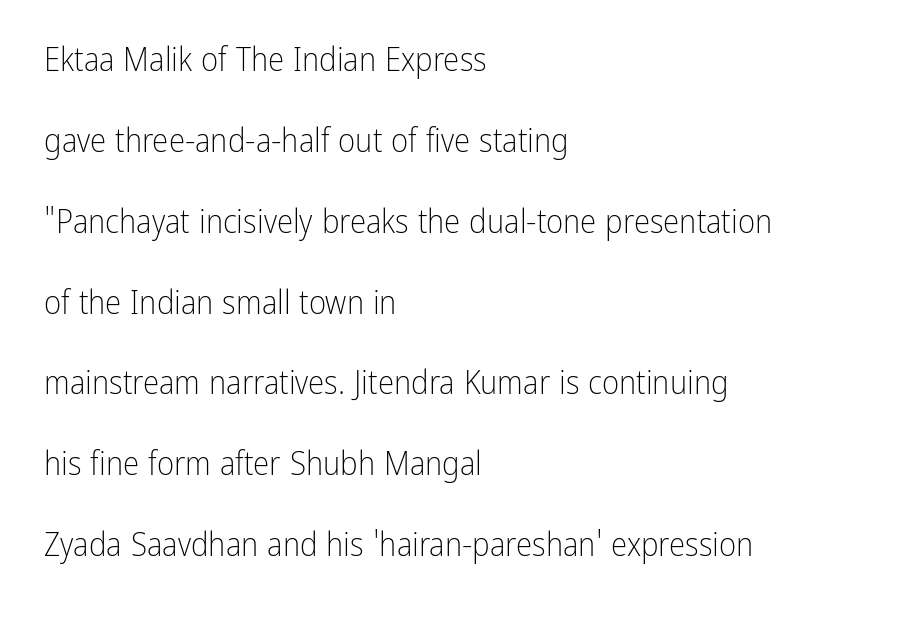
Q: Is the text bold? A: No.
Q: Is the text italic (slanted)? A: No, it is upright.
Q: Is the typeface a serif or a sans-serif typeface? A: Sans-serif.
Q: Is the text underlined? A: No.
Q: How is the paragraph aligned? A: Left-aligned.
Q: Is the spacing between letters normal or unusually wide? A: Normal.
Q: Is the spacing between lines tight, normal or loose? A: Loose.
Q: Width (condensed, normal, or wide)? A: Condensed.
Q: Stroke contrast? A: Low.
Q: x-height? A: Medium.
Q: Monospaced? A: No.
